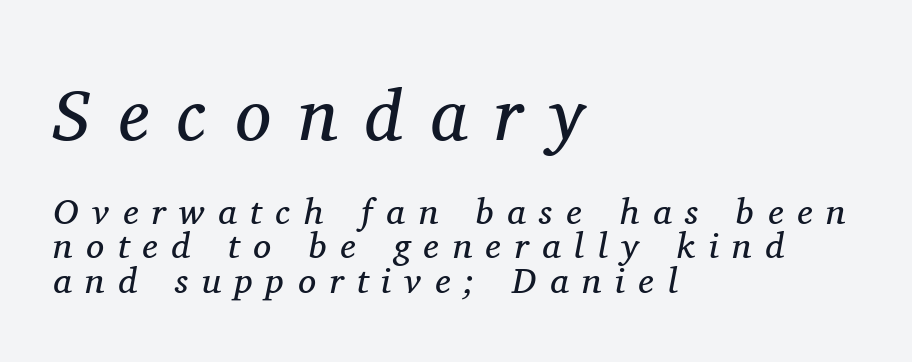
{"serif": "yes", "italic": "yes", "lean": "right", "slant_degrees": 11, "bold": "no", "weight": "regular", "width": "normal", "stroke_contrast": "medium", "x_height": "medium", "monospaced": "no", "underline": "no", "align": "left", "line_spacing": "tight", "line_spacing_ratio": 0.96, "letter_spacing": "wide", "letter_spacing_em": 0.38, "larger_block": "first", "size_ratio": 2.0, "glyph_px": 72}
